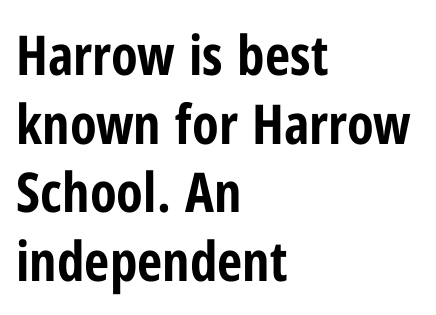
{"serif": "no", "italic": "no", "bold": "yes", "weight": "bold", "width": "condensed", "stroke_contrast": "low", "x_height": "medium", "monospaced": "no", "underline": "no", "align": "left", "line_spacing": "normal", "line_spacing_ratio": 1.25, "letter_spacing": "normal", "letter_spacing_em": 0.0, "glyph_px": 55}
